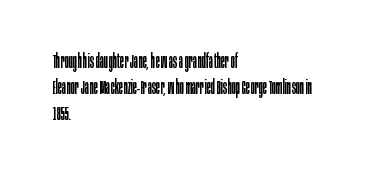
No chunkiness to these letters — they're not bold. Alignment: flush left. Do the letters lean? They stand straight. Horizontal bands of white between lines are of average thickness. Has an underline been added? It has not. Is the letter spacing exaggerated? No — it looks like the ordinary default.
